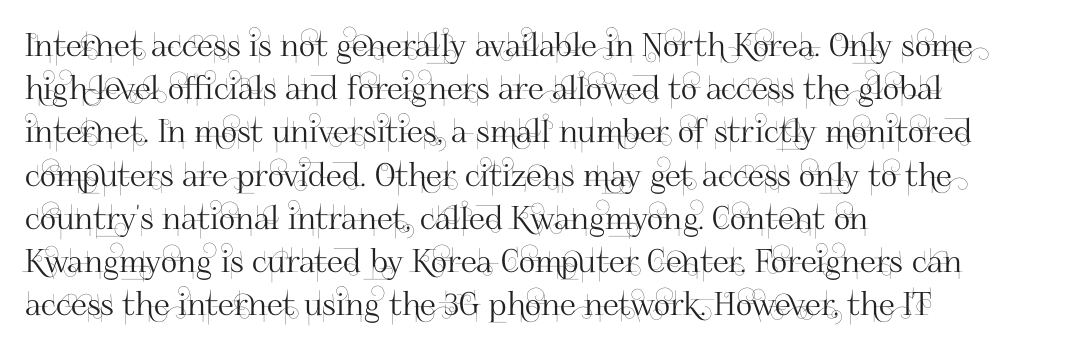
{"serif": "no", "italic": "no", "width": "normal", "stroke_contrast": "high", "x_height": "small", "monospaced": "no", "underline": "no", "align": "left", "line_spacing": "normal", "line_spacing_ratio": 1.35, "letter_spacing": "normal", "letter_spacing_em": 0.0, "glyph_px": 32}
